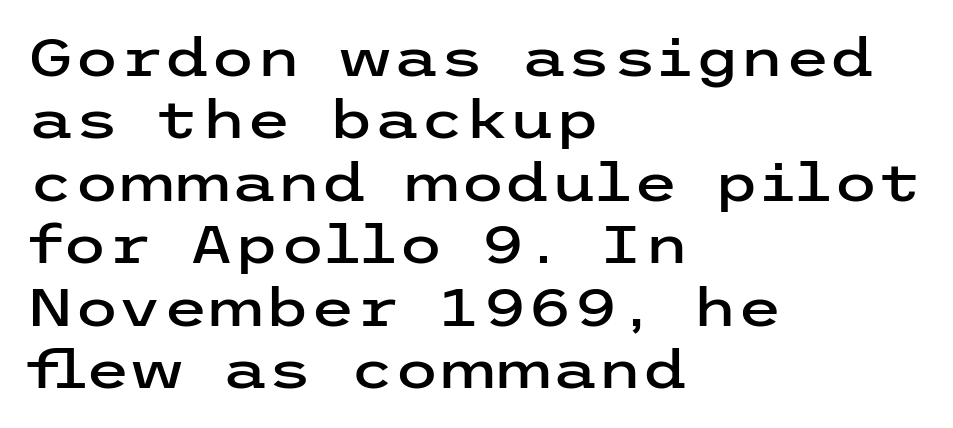
The letters carry no serifs — their stems end cleanly without finishing strokes. Unmarked baselines from the first word to the last. The lettering holds an erect, upright posture throughout. Every row of glyphs begins at an identical x-position on the left. The letters sit at their default tracking, neither squeezed nor spread.
